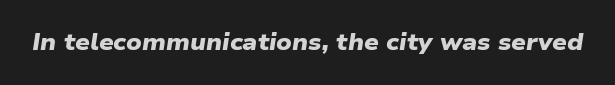
The image shows 23 px bold type; set normal letter spacing, not underlined.
